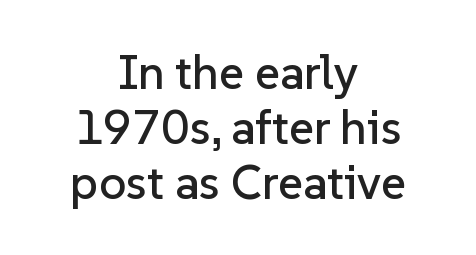
The image shows 48 px sans-serif type, upright; set centered, tight line spacing (1.15x), normal letter spacing, not underlined; low stroke contrast and a medium x-height.
